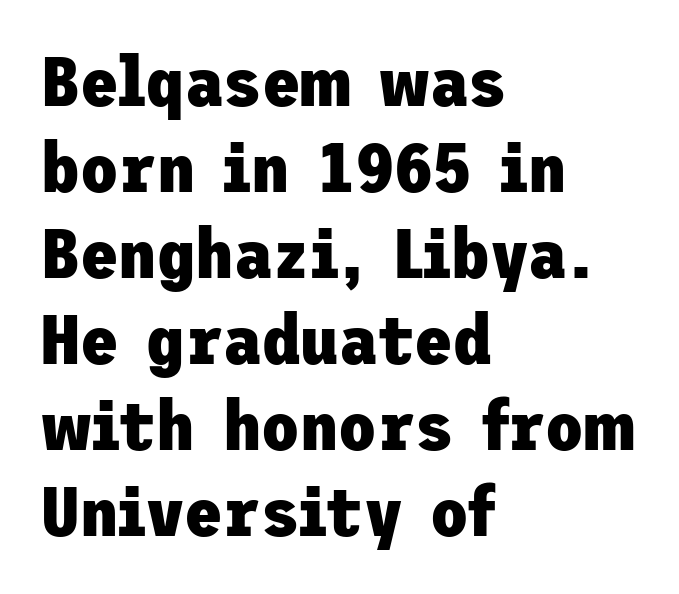
Alignment: flush left. How are the letters spaced? Ordinarily, with no added tracking. The letters stand upright; this is a roman face. The string is rendered with underlining switched off. Unlike a traditional serif, this face leaves its strokes unadorned. The typesetting leans heavy: a genuine bold.
